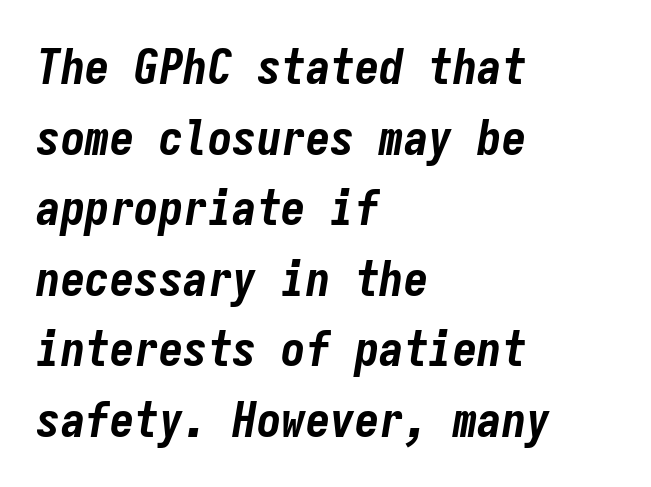
Here the designer chose a console-style face with uniform glyph widths. The letters sit at their default tracking, neither squeezed nor spread. Teacher's note: observe the even left margin — that is flush-left alignment. Nobody drew a line under any word here. Summary of vertical rhythm: regular, with standard interline spacing.
